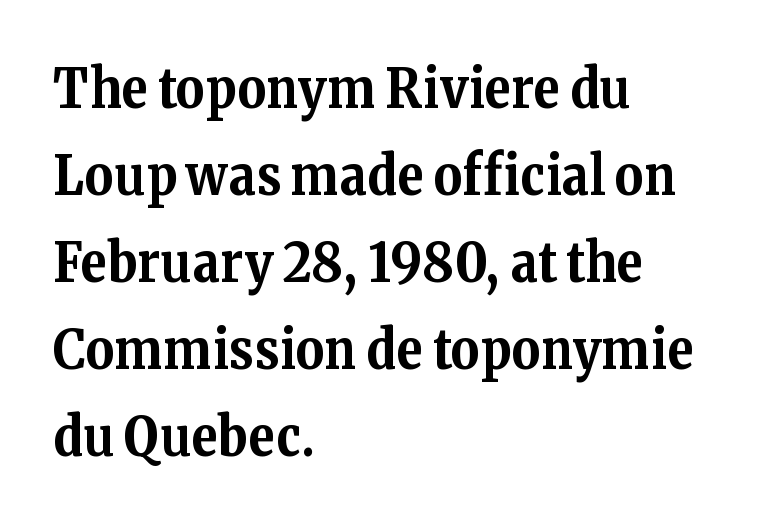
{"serif": "yes", "italic": "no", "bold": "yes", "weight": "bold", "width": "normal", "stroke_contrast": "medium", "x_height": "medium", "monospaced": "no", "underline": "no", "align": "left", "line_spacing": "normal", "line_spacing_ratio": 1.58, "letter_spacing": "normal", "letter_spacing_em": 0.0, "glyph_px": 55}
